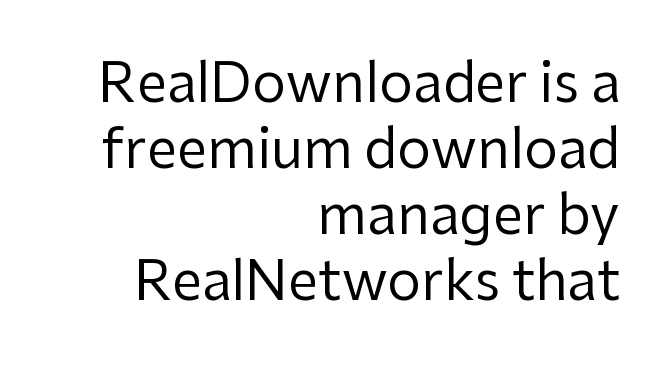
The image shows 54 px regular-weight sans-serif type, upright; set right-aligned, line spacing 1.22x, normal letter spacing, not underlined; low stroke contrast and a medium x-height.
